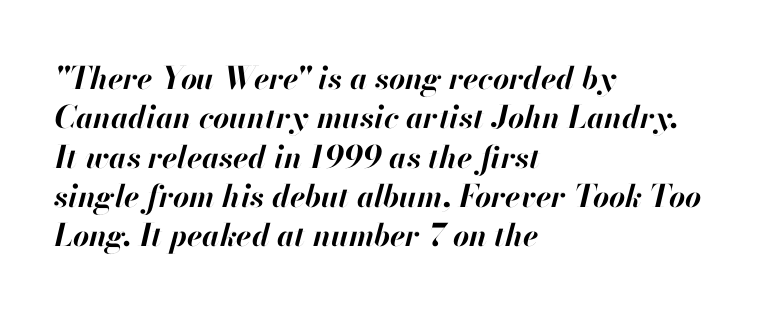
In terms of letterspacing, this is plain default setting. The text block is weighted toward the left margin, trailing off unevenly rightward. Characters are canted at an angle relative to the baseline's perpendicular. The rendering uses a bold face; every stroke is thick and dark. Any mark beneath the type? The region is blank.
